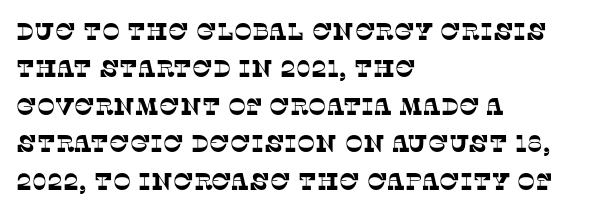
Has an underline been added? It has not. Vertical spacing — default. The lines are quadded left. No extra tracking has been applied to these lines.
